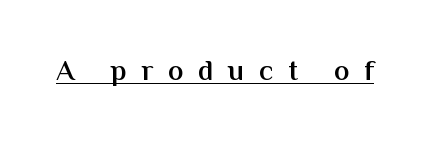
Q: Is the text bold? A: Semi-bold.
Q: Is the text italic (slanted)? A: No, it is upright.
Q: Is the typeface a serif or a sans-serif typeface? A: Sans-serif.
Q: Is the text underlined? A: Yes.
Q: Is the spacing between letters normal or unusually wide? A: Unusually wide.
Q: Width (condensed, normal, or wide)? A: Normal.
Q: Stroke contrast? A: Medium.
Q: x-height? A: Medium.
Q: Monospaced? A: No.
